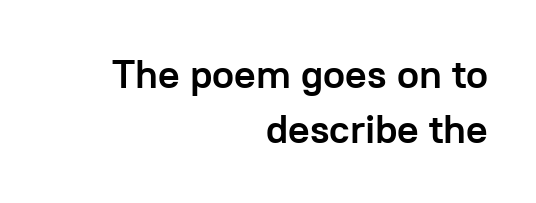
Short note: letters normally spaced. The characters look thick and weighty, a clear bold. Is there any slant? The stems are plumb. Rows of type keep a routine distance in the vertical direction.
